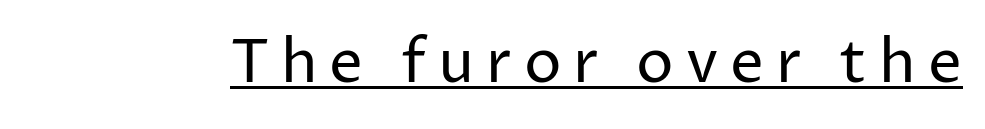
Is this a fixed-width face? No — the glyphs have proportional, varying widths. The letterforms sit at book weight or below. The axis of the letterforms is exactly vertical. The designer went with a sans here, leaving each stem footless. The glyphs are accompanied by a horizontal stroke just below them.
